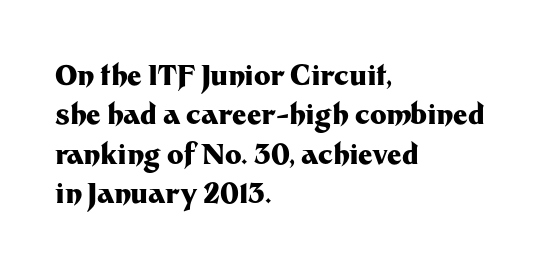
The image shows 28 px heavy sans-serif type, upright; set left-aligned, normal line spacing (1.41x), normal letter spacing, not underlined; medium stroke contrast and a medium x-height.
